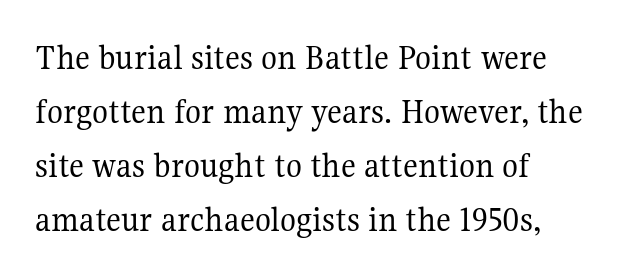
{"serif": "yes", "italic": "no", "bold": "no", "weight": "regular", "width": "normal", "stroke_contrast": "medium", "x_height": "medium", "monospaced": "no", "underline": "no", "align": "left", "line_spacing": "normal", "line_spacing_ratio": 1.46, "letter_spacing": "normal", "letter_spacing_em": 0.0, "glyph_px": 37}
